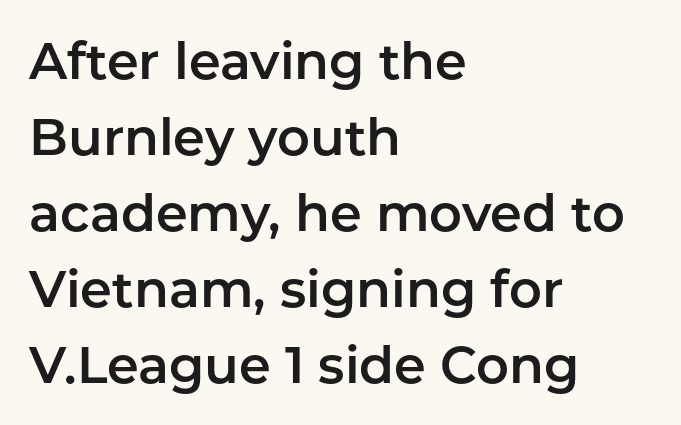
The vertical gap from one line to the next is medium. Nothing unusual about the tracking: characters are spaced as the font intends. The rendering uses natural spacing where letterforms have individual widths. The gap between lines stays unmarked. Regarding serifs, this sample does without them.
